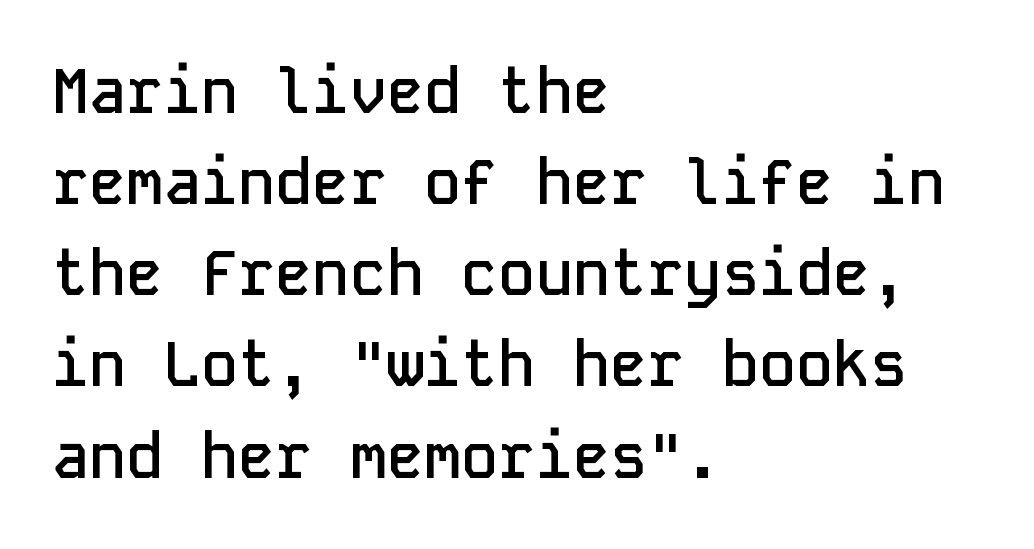
Q: Is the text bold? A: Semi-bold.
Q: Is the text italic (slanted)? A: No, it is upright.
Q: Is the typeface a serif or a sans-serif typeface? A: Sans-serif.
Q: Is the text underlined? A: No.
Q: How is the paragraph aligned? A: Left-aligned.
Q: Is the spacing between letters normal or unusually wide? A: Normal.
Q: Is the spacing between lines tight, normal or loose? A: Normal.
Q: Width (condensed, normal, or wide)? A: Normal.
Q: Stroke contrast? A: Low.
Q: x-height? A: Medium.
Q: Monospaced? A: Yes.
